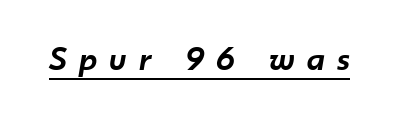
The passage shown is typed in a proportional face where columns would drift. A continuous stroke trails under the words, as in a hyperlink. The tracking reads as deliberately expanded to a designer's eye. The face used here has a pronounced slope to its letters.
